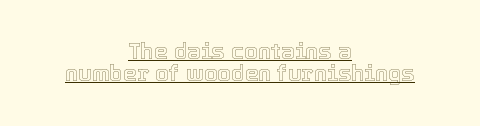
{"italic": "no", "underline": "yes", "align": "center", "line_spacing": "tight", "line_spacing_ratio": 1.01, "letter_spacing": "normal", "letter_spacing_em": 0.0, "glyph_px": 22}
